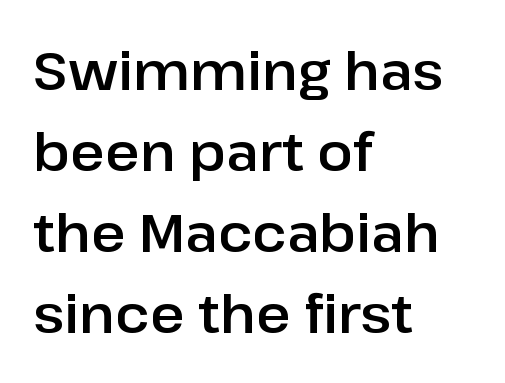
Q: Is the text italic (slanted)? A: No, it is upright.
Q: Is the typeface a serif or a sans-serif typeface? A: Sans-serif.
Q: Is the text underlined? A: No.
Q: How is the paragraph aligned? A: Left-aligned.
Q: Is the spacing between letters normal or unusually wide? A: Normal.
Q: Is the spacing between lines tight, normal or loose? A: Normal.
Q: Width (condensed, normal, or wide)? A: Normal.
Q: Stroke contrast? A: Low.
Q: x-height? A: Medium.
Q: Monospaced? A: No.
